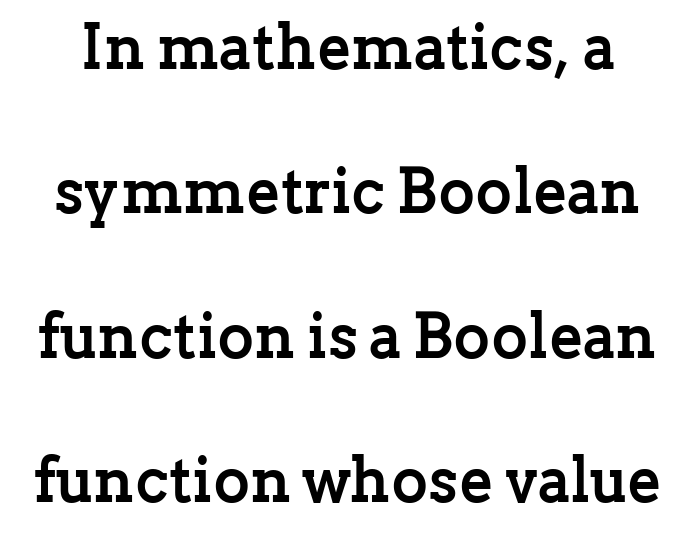
Q: Is the text bold? A: Yes.
Q: Is the text italic (slanted)? A: No, it is upright.
Q: Is the typeface a serif or a sans-serif typeface? A: Serif.
Q: Is the text underlined? A: No.
Q: Is the spacing between letters normal or unusually wide? A: Normal.
Q: Is the spacing between lines tight, normal or loose? A: Loose.
Q: Width (condensed, normal, or wide)? A: Normal.
Q: Stroke contrast? A: Low.
Q: x-height? A: Medium.
Q: Monospaced? A: No.
